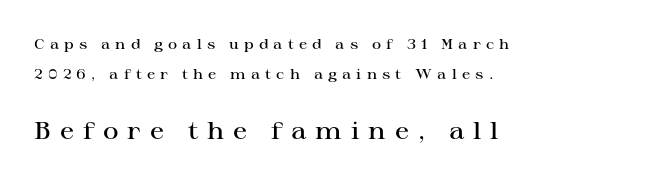
{"italic": "no", "bold": "semi", "underline": "no", "align": "left", "line_spacing": "loose", "line_spacing_ratio": 2.16, "letter_spacing": "wide", "letter_spacing_em": 0.37, "larger_block": "second", "size_ratio": 1.71, "glyph_px": 24}
